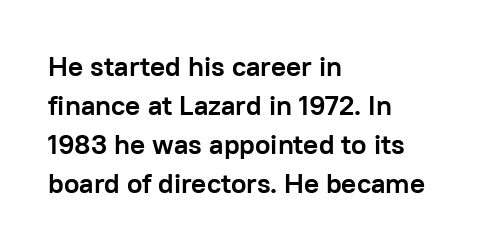
Think of a printed novel: that variable character pitch is what you see here. Is the block centered? No — it sits flush against the left margin. Descender tails drop into unmarked territory. Typographic density is high because the face is bold. No italicization has been applied; the sample stays upright.
